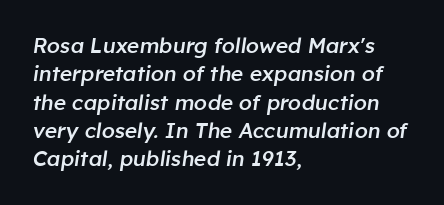
Type without underlining. Reading down the column, the eye jumps a familiar distance to each next line. The ragged edge is on the right, which tells us the setting is flush left. The passage shown has conventional tracking throughout.
